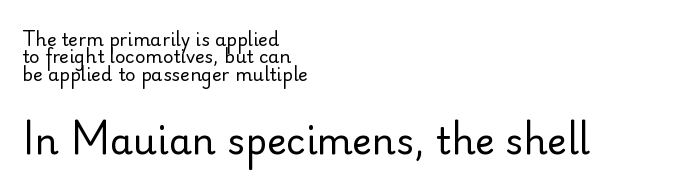
Q: Is the text bold? A: No.
Q: Is the text italic (slanted)? A: No, it is upright.
Q: Is the typeface a serif or a sans-serif typeface? A: Sans-serif.
Q: Is the text underlined? A: No.
Q: How is the paragraph aligned? A: Left-aligned.
Q: Is the spacing between letters normal or unusually wide? A: Normal.
Q: Is the spacing between lines tight, normal or loose? A: Tight.
Q: Which block of text is set in a larger size, the first (top) or the second (bottom)? A: The second (bottom) one.
Q: Width (condensed, normal, or wide)? A: Normal.
Q: Stroke contrast? A: Low.
Q: x-height? A: Small.
Q: Monospaced? A: No.
